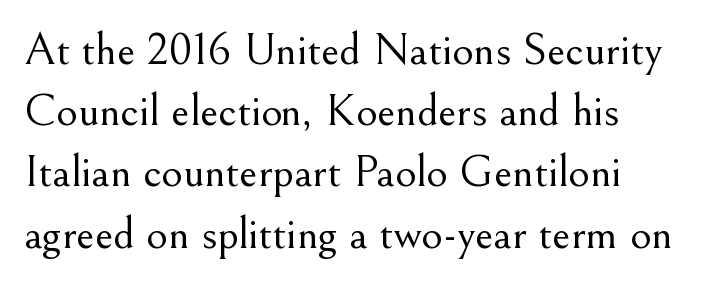
The image shows 46 px light serif type, upright; set normal line spacing (1.33x), normal letter spacing, not underlined; medium stroke contrast and a small x-height.
